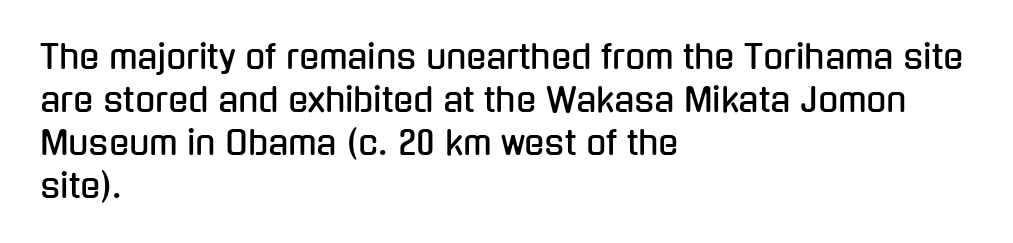
{"serif": "no", "italic": "no", "width": "condensed", "stroke_contrast": "low", "x_height": "medium", "monospaced": "no", "underline": "no", "align": "left", "line_spacing": "normal", "line_spacing_ratio": 1.3, "letter_spacing": "normal", "letter_spacing_em": 0.0, "glyph_px": 33}
